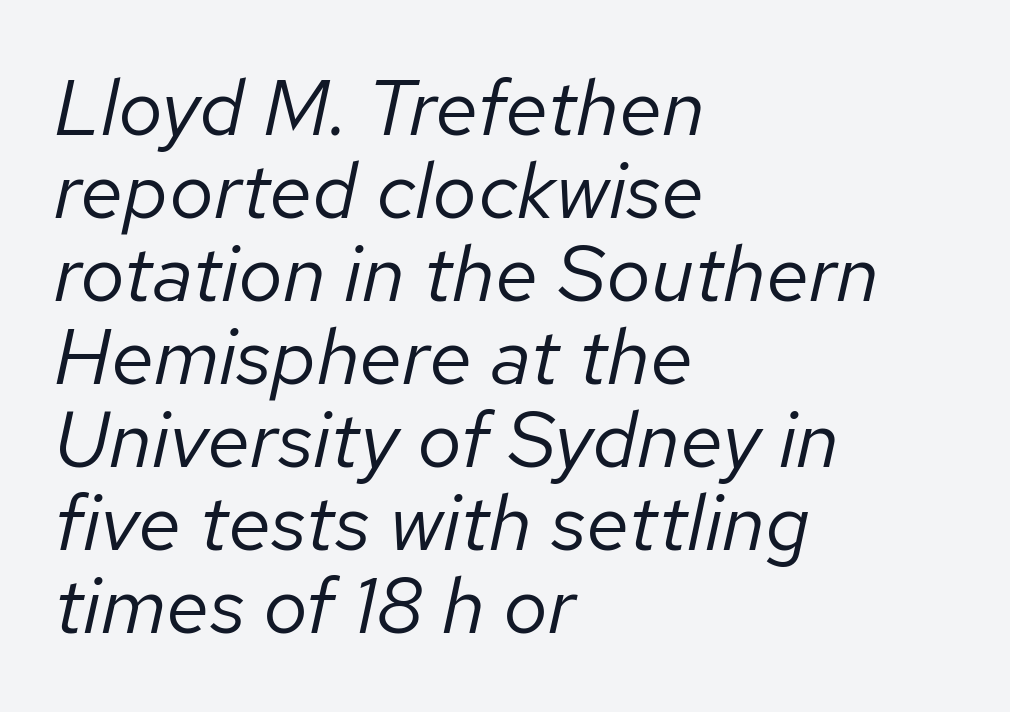
{"italic": "yes", "lean": "right", "slant_degrees": 12, "bold": "no", "weight": "regular", "width": "normal", "stroke_contrast": "low", "x_height": "medium", "monospaced": "no", "underline": "no", "align": "left", "line_spacing": "tight", "line_spacing_ratio": 1.05, "letter_spacing": "normal", "letter_spacing_em": 0.0, "glyph_px": 79}
